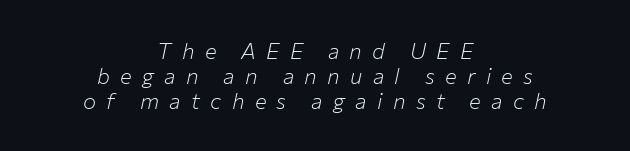
Q: Is the text bold? A: No.
Q: Is the text italic (slanted)? A: Yes, it leans right by about 12 degrees.
Q: Is the text underlined? A: No.
Q: How is the paragraph aligned? A: Centered.
Q: Is the spacing between letters normal or unusually wide? A: Unusually wide.
Q: Is the spacing between lines tight, normal or loose? A: Tight.
